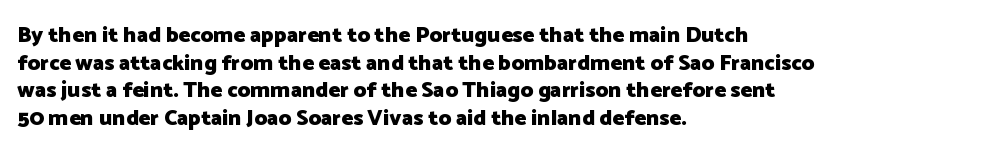
Q: Is the text bold? A: Yes.
Q: Is the text italic (slanted)? A: No, it is upright.
Q: Is the text underlined? A: No.
Q: How is the paragraph aligned? A: Left-aligned.
Q: Is the spacing between letters normal or unusually wide? A: Normal.
Q: Is the spacing between lines tight, normal or loose? A: Normal.
